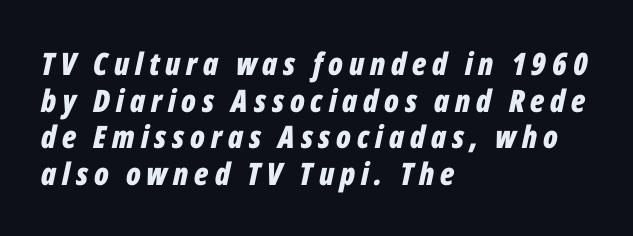
{"italic": "yes", "lean": "right", "slant_degrees": 12, "bold": "yes", "weight": "bold", "width": "condensed", "stroke_contrast": "low", "x_height": "medium", "monospaced": "no", "underline": "no", "align": "left", "line_spacing_ratio": 1.18, "glyph_px": 31}
